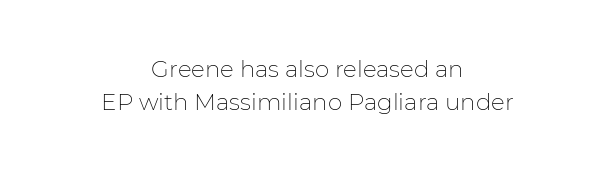
The letters look calm and open, with moderate or lighter stems. Italic: no, the glyphs are upright roman. Compared with typical paragraphs, the rows here are spaced about the same. The face used here is rendered with its standard letterfit. These lines stack symmetrically, like a column narrowing and widening about its center. Honestly, there is no underline to notice here at all.
